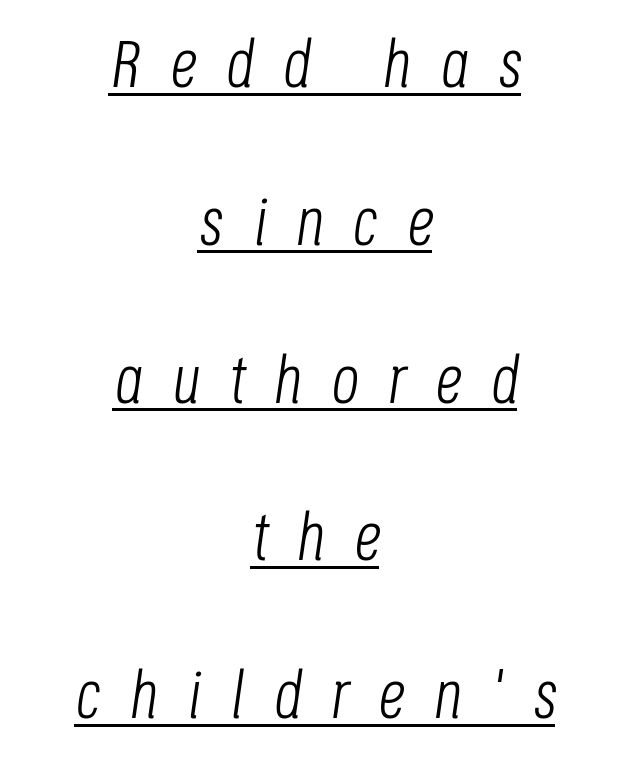
Q: Is the text bold? A: No.
Q: Is the text italic (slanted)? A: Yes, it leans right by about 8 degrees.
Q: Is the text underlined? A: Yes.
Q: How is the paragraph aligned? A: Centered.
Q: Is the spacing between letters normal or unusually wide? A: Unusually wide.
Q: Is the spacing between lines tight, normal or loose? A: Loose.
Q: Width (condensed, normal, or wide)? A: Condensed.
Q: Stroke contrast? A: Low.
Q: x-height? A: Large.
Q: Monospaced? A: No.
